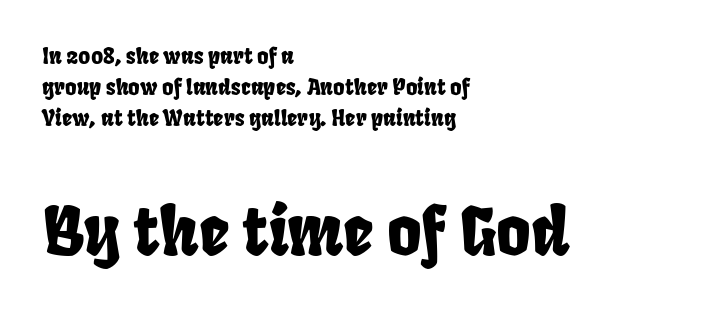
Q: Is the typeface a serif or a sans-serif typeface? A: Sans-serif.
Q: Is the text underlined? A: No.
Q: How is the paragraph aligned? A: Left-aligned.
Q: Is the spacing between letters normal or unusually wide? A: Normal.
Q: Is the spacing between lines tight, normal or loose? A: Normal.
Q: Which block of text is set in a larger size, the first (top) or the second (bottom)? A: The second (bottom) one.
Q: Width (condensed, normal, or wide)? A: Condensed.
Q: Stroke contrast? A: Low.
Q: x-height? A: Large.
Q: Monospaced? A: No.
